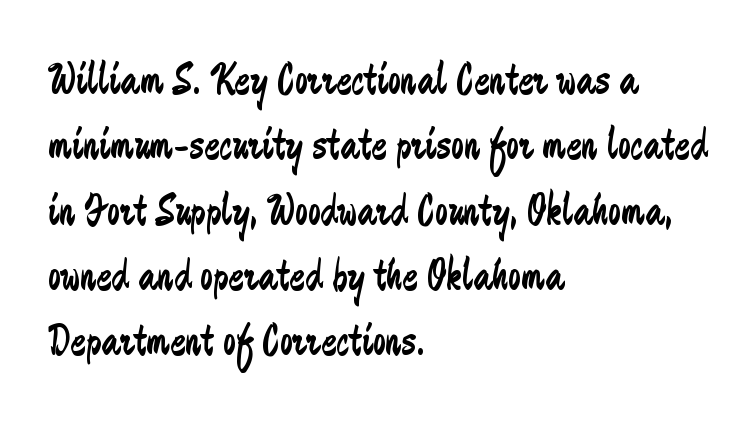
Q: Is the text bold? A: No.
Q: Is the text italic (slanted)? A: Yes.
Q: Is the typeface a serif or a sans-serif typeface? A: Sans-serif.
Q: Is the text underlined? A: No.
Q: How is the paragraph aligned? A: Left-aligned.
Q: Is the spacing between letters normal or unusually wide? A: Normal.
Q: Is the spacing between lines tight, normal or loose? A: Normal.
Q: Width (condensed, normal, or wide)? A: Condensed.
Q: Stroke contrast? A: Low.
Q: x-height? A: Small.
Q: Monospaced? A: No.
